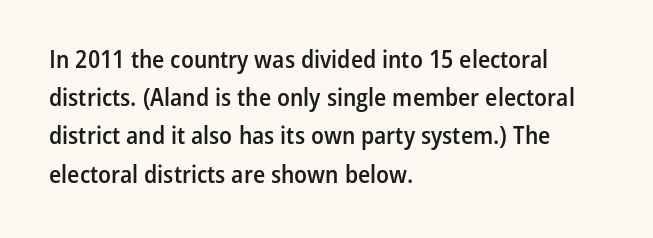
{"italic": "no", "bold": "semi", "underline": "no", "align": "left", "line_spacing": "normal", "line_spacing_ratio": 1.53, "letter_spacing": "normal", "letter_spacing_em": 0.0, "glyph_px": 25}
